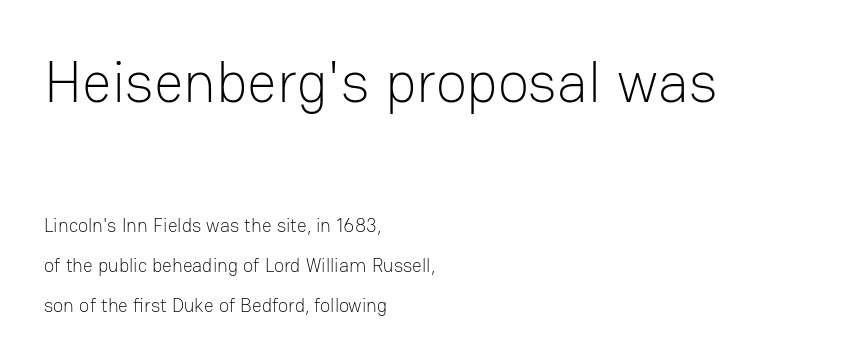
The image shows 58 px light sans-serif type, upright; set left-aligned, loose line spacing (2.11x), normal letter spacing, not underlined; the first (top) block is 3.05x larger; low stroke contrast and a medium x-height.
